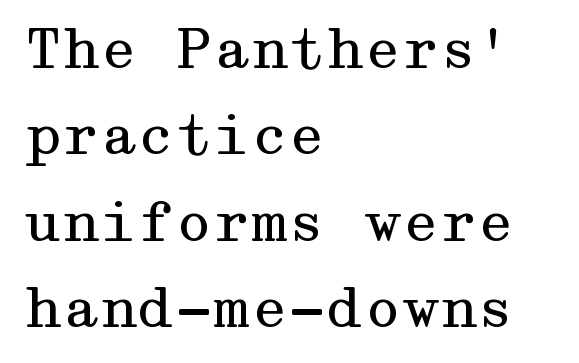
Decoration check: the copy has no underline. This is not heavy type; no bold has been used. Nothing unusual about the tracking: characters are spaced as the font intends. Yep, those are serifs on the letters. Do the letters lean? They stand straight. Summary of vertical rhythm: regular, with standard interline spacing.
